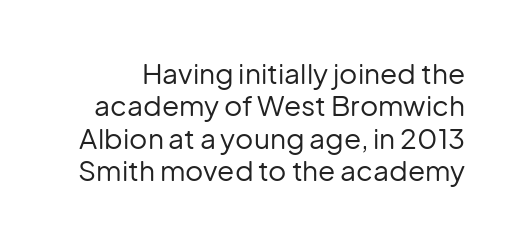
{"serif": "no", "italic": "no", "bold": "no", "weight": "regular", "width": "normal", "stroke_contrast": "low", "x_height": "medium", "monospaced": "no", "underline": "no", "line_spacing_ratio": 1.16, "letter_spacing": "normal", "letter_spacing_em": 0.0, "glyph_px": 28}
